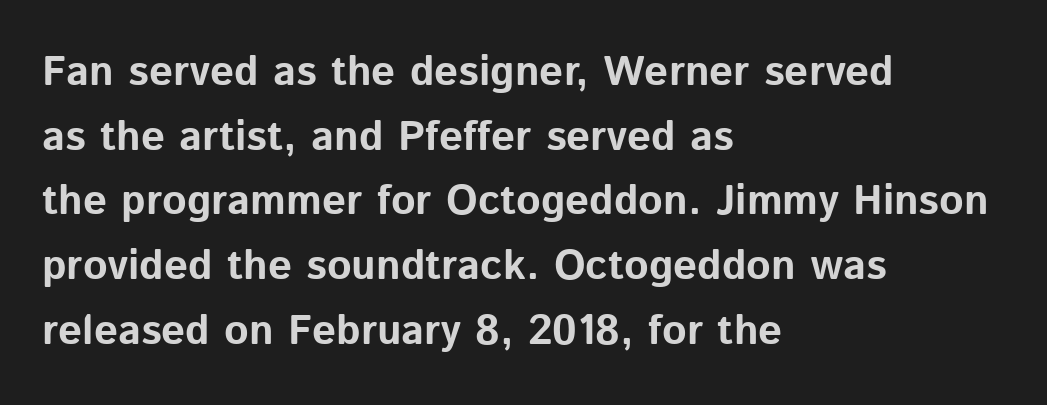
Does the lettering tilt? It doesn't — this is upright. Each new line begins a customary step beneath the previous one. Each line starts at the same left margin while the right side varies. Every letter is thick-stroked: bold, no question. Bare-footed words on every line.
